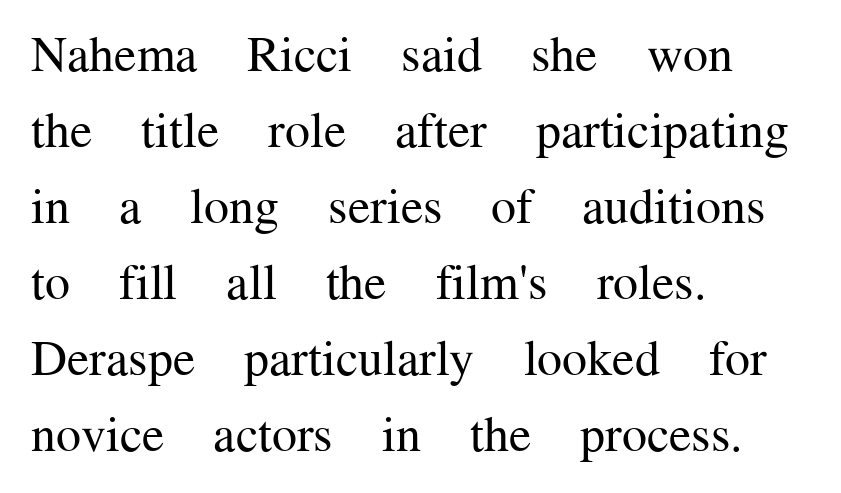
Q: Is the text bold? A: No.
Q: Is the text italic (slanted)? A: No, it is upright.
Q: Is the typeface a serif or a sans-serif typeface? A: Serif.
Q: Is the text underlined? A: No.
Q: How is the paragraph aligned? A: Left-aligned.
Q: Is the spacing between letters normal or unusually wide? A: Normal.
Q: Is the spacing between lines tight, normal or loose? A: Normal.
Q: Width (condensed, normal, or wide)? A: Normal.
Q: Stroke contrast? A: Medium.
Q: x-height? A: Medium.
Q: Monospaced? A: No.
